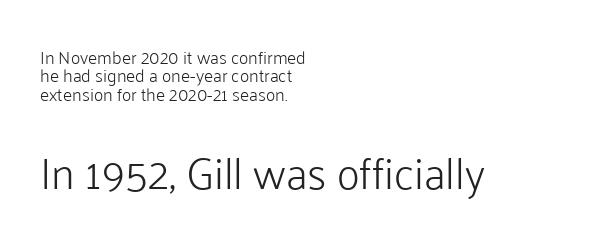
Q: Is the text bold? A: No.
Q: Is the text italic (slanted)? A: No, it is upright.
Q: Is the typeface a serif or a sans-serif typeface? A: Sans-serif.
Q: Is the text underlined? A: No.
Q: How is the paragraph aligned? A: Left-aligned.
Q: Is the spacing between letters normal or unusually wide? A: Normal.
Q: Is the spacing between lines tight, normal or loose? A: Tight.
Q: Which block of text is set in a larger size, the first (top) or the second (bottom)? A: The second (bottom) one.
Q: Width (condensed, normal, or wide)? A: Normal.
Q: Stroke contrast? A: Low.
Q: x-height? A: Medium.
Q: Monospaced? A: No.
